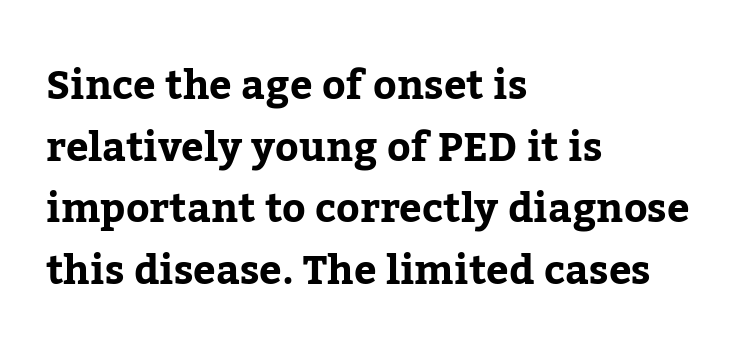
{"serif": "yes", "italic": "no", "width": "normal", "stroke_contrast": "low", "x_height": "medium", "monospaced": "no", "underline": "no", "align": "left", "line_spacing": "normal", "line_spacing_ratio": 1.54, "letter_spacing": "normal", "letter_spacing_em": 0.0, "glyph_px": 40}
